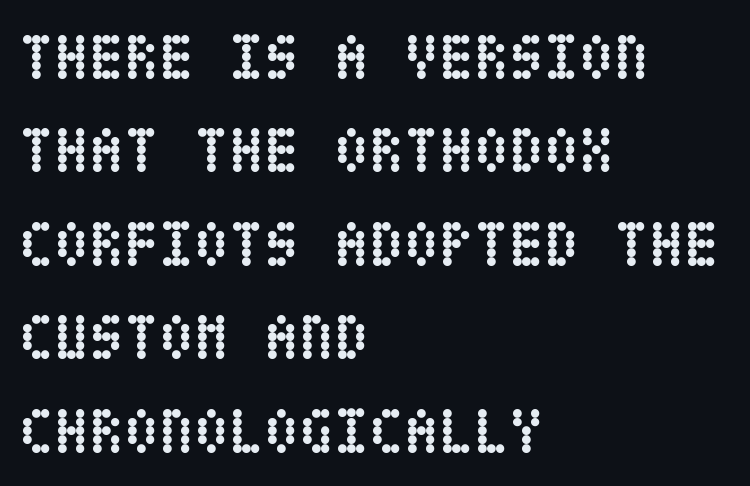
{"italic": "no", "bold": "yes", "weight": "semibold", "width": "condensed", "stroke_contrast": "low", "x_height": "large", "underline": "no", "align": "left", "line_spacing": "normal", "line_spacing_ratio": 1.46, "letter_spacing": "normal", "letter_spacing_em": 0.0, "glyph_px": 64}
